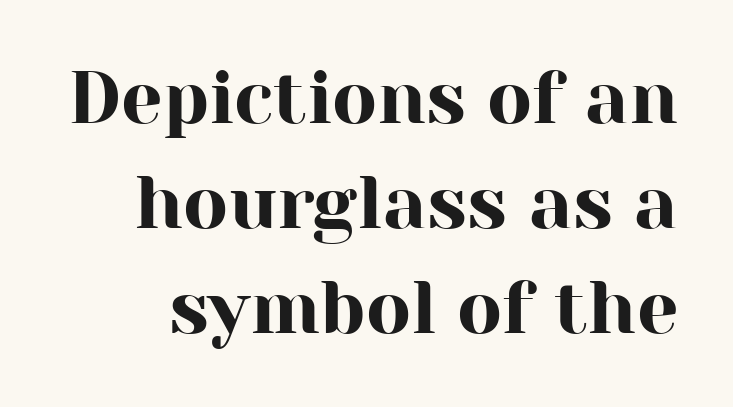
{"serif": "yes", "italic": "no", "width": "normal", "stroke_contrast": "high", "x_height": "medium", "monospaced": "no", "underline": "no", "line_spacing": "normal", "line_spacing_ratio": 1.42, "letter_spacing": "normal", "letter_spacing_em": 0.0, "glyph_px": 74}
